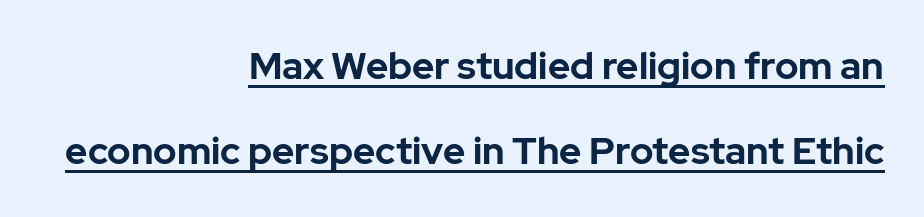
{"serif": "no", "italic": "no", "bold": "yes", "weight": "bold", "width": "normal", "stroke_contrast": "low", "x_height": "medium", "monospaced": "no", "underline": "yes", "align": "right", "line_spacing": "loose", "line_spacing_ratio": 2.24, "letter_spacing": "normal", "letter_spacing_em": 0.0, "glyph_px": 38}
